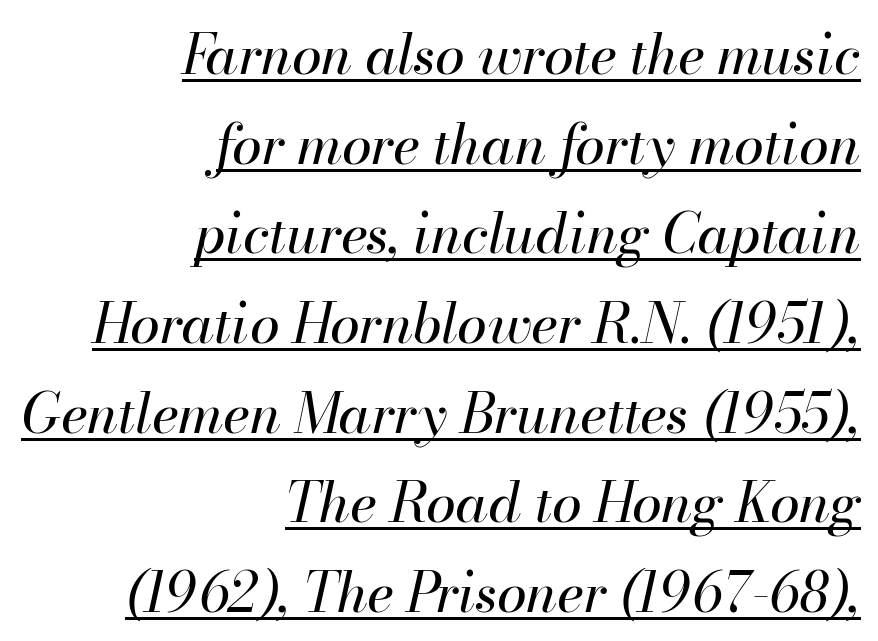
{"italic": "yes", "lean": "right", "slant_degrees": 13, "bold": "no", "weight": "regular", "width": "normal", "stroke_contrast": "high", "x_height": "small", "monospaced": "no", "underline": "yes", "align": "right", "line_spacing": "normal", "line_spacing_ratio": 1.66, "letter_spacing": "normal", "letter_spacing_em": 0.0, "glyph_px": 54}
